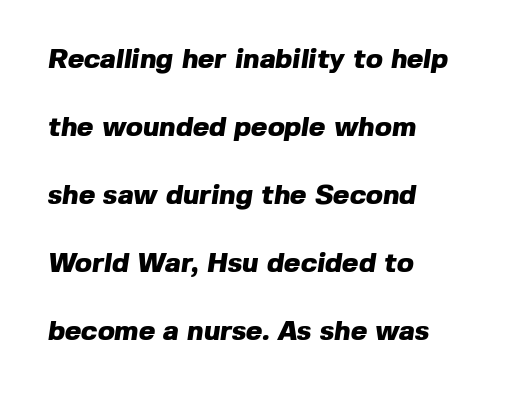
{"serif": "no", "bold": "yes", "weight": "heavy", "width": "normal", "x_height": "medium", "monospaced": "no", "underline": "no", "align": "left", "line_spacing": "loose", "line_spacing_ratio": 2.43, "letter_spacing": "normal", "letter_spacing_em": 0.0, "glyph_px": 28}
